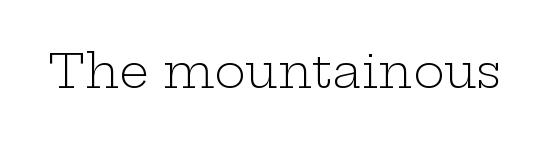
{"serif": "yes", "italic": "no", "bold": "no", "weight": "light", "width": "wide", "stroke_contrast": "low", "x_height": "medium", "monospaced": "no", "underline": "no", "letter_spacing": "normal", "letter_spacing_em": 0.0, "glyph_px": 47}
